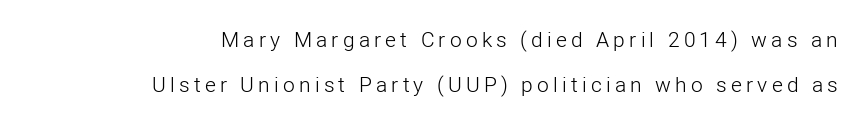
Is the letter spacing exaggerated? Yes — the characters are pushed far apart. The typesetting does not lean heavy: it is not bold. These lines were composed using upright roman letters. Has an underline been added? It has not.
